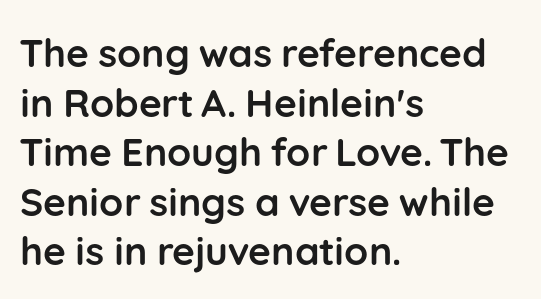
The image shows 39 px semibold sans-serif type, upright; set left-aligned, normal line spacing (1.27x), normal letter spacing, not underlined; low stroke contrast and a medium x-height.
